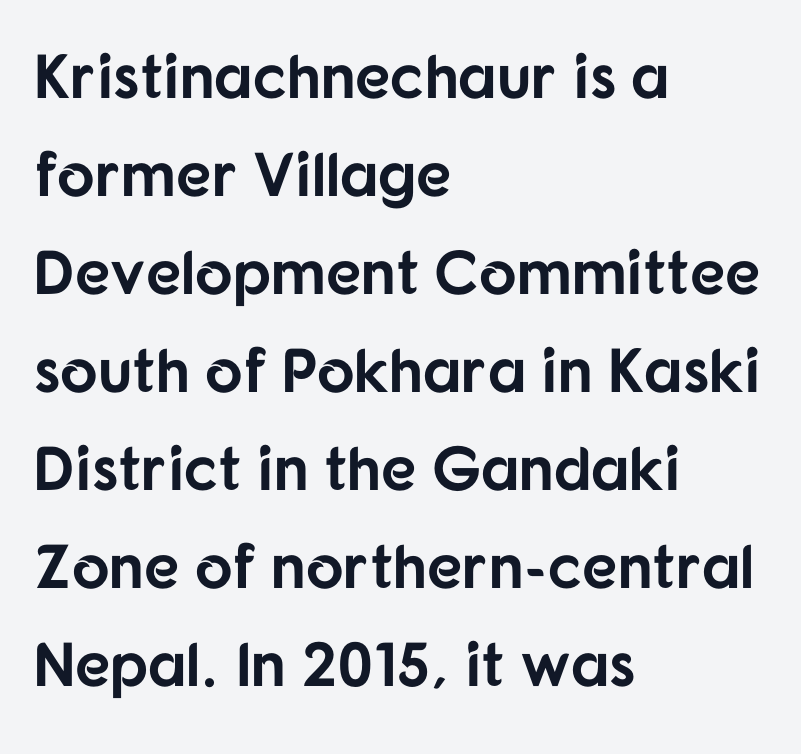
The rendering uses natural spacing where letterforms have individual widths. The typeface chosen for these lines omits serifs. This rendering uses left alignment, leaving the right contour irregular. A roman cut, with each character standing at attention. Interline gaps are of average width in this sample.
